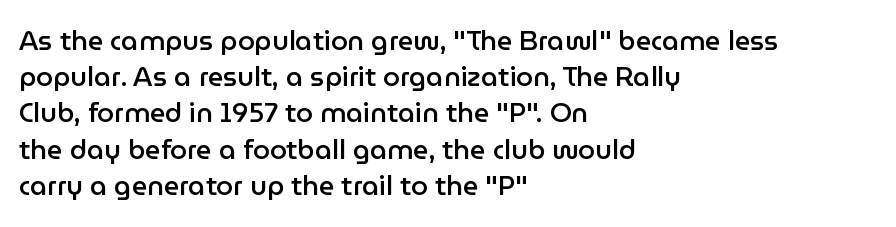
The image shows 27 px text type, upright; set left-aligned, normal line spacing (1.34x), normal letter spacing, not underlined.
